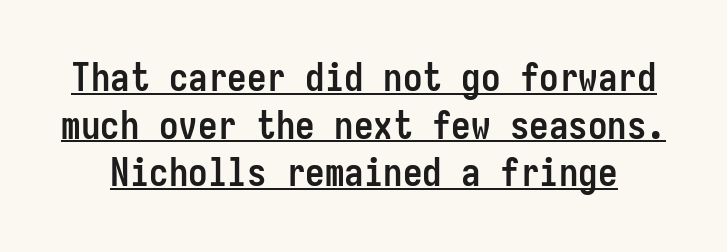
The image shows 39 px semibold, condensed sans-serif type, upright, monospaced; set line spacing 1.22x, normal letter spacing, underlined; low stroke contrast and a medium x-height.
